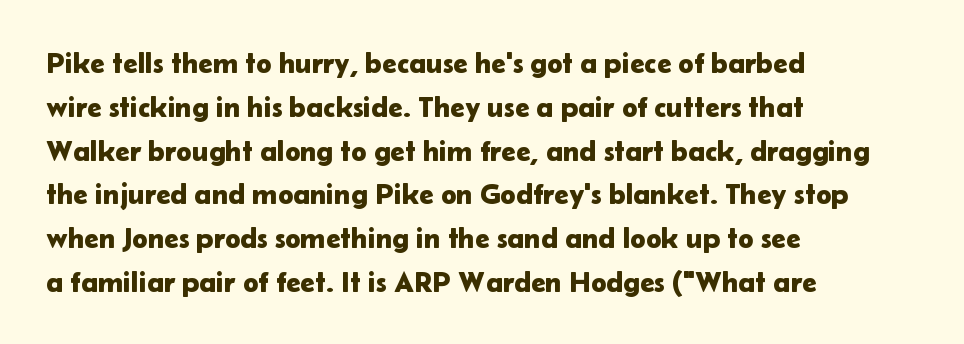
{"serif": "no", "italic": "no", "width": "normal", "stroke_contrast": "low", "x_height": "medium", "monospaced": "no", "underline": "no", "align": "left", "line_spacing": "normal", "line_spacing_ratio": 1.51, "letter_spacing": "normal", "letter_spacing_em": 0.0, "glyph_px": 29}
